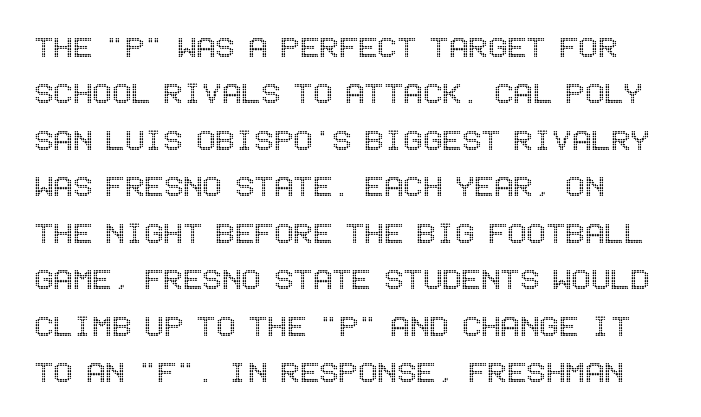
Glyph-to-glyph distance matches everyday printed text. Underline: absent. If you drew a line through each stem, it would be perfectly vertical. Vertically, the passage feels balanced, rows spaced as you'd expect.
